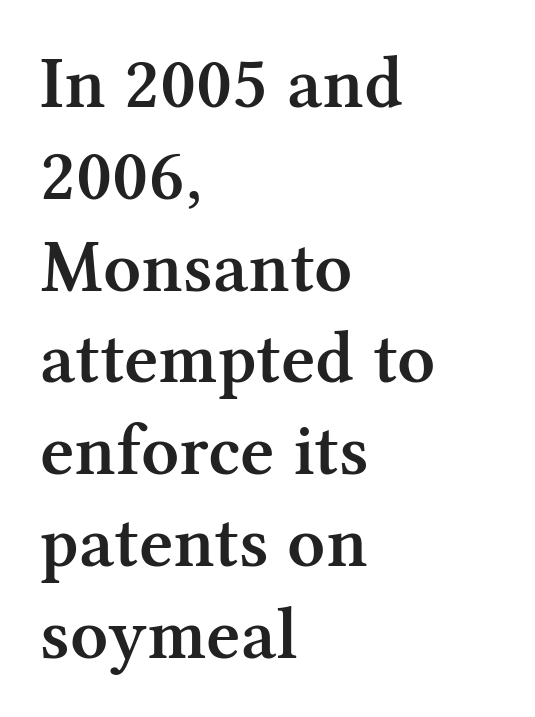
{"serif": "yes", "italic": "no", "bold": "semi", "weight": "semibold", "width": "normal", "stroke_contrast": "medium", "x_height": "medium", "monospaced": "no", "underline": "no", "align": "left", "line_spacing_ratio": 1.24, "letter_spacing": "normal", "letter_spacing_em": 0.0, "glyph_px": 74}
